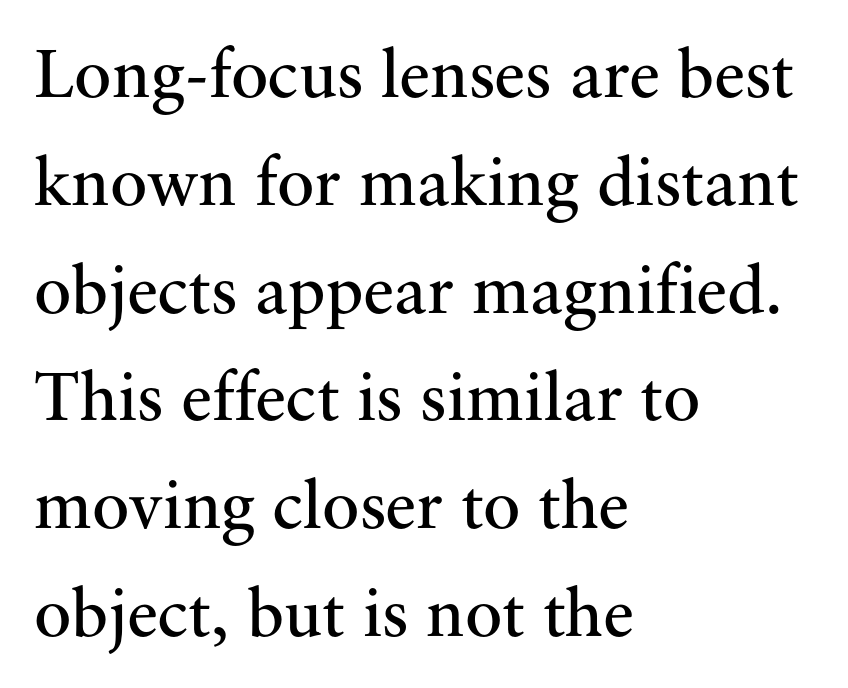
{"serif": "yes", "italic": "no", "bold": "no", "weight": "regular", "width": "normal", "stroke_contrast": "medium", "x_height": "small", "monospaced": "no", "underline": "no", "align": "left", "line_spacing": "normal", "line_spacing_ratio": 1.54, "letter_spacing": "normal", "letter_spacing_em": 0.0, "glyph_px": 70}
